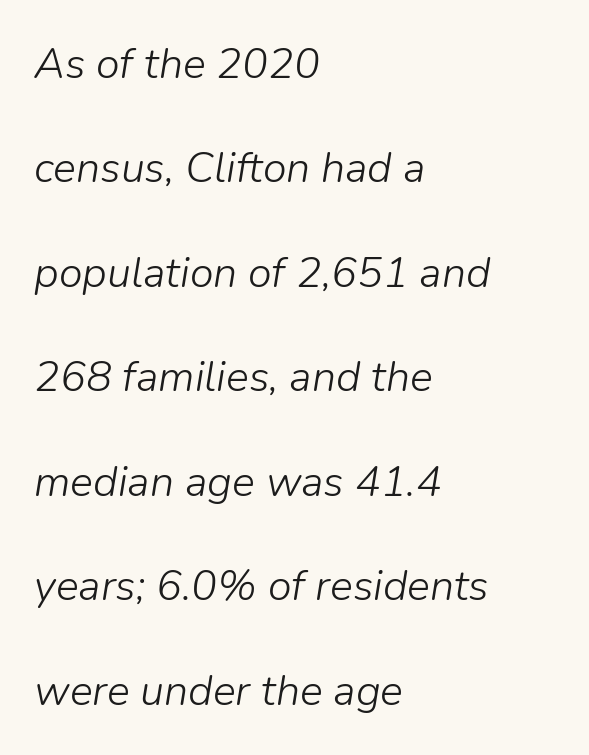
{"italic": "yes", "lean": "right", "slant_degrees": 9, "bold": "no", "weight": "light", "width": "normal", "stroke_contrast": "low", "x_height": "medium", "monospaced": "no", "underline": "no", "align": "left", "line_spacing": "loose", "line_spacing_ratio": 2.43, "letter_spacing": "normal", "letter_spacing_em": 0.0, "glyph_px": 43}
